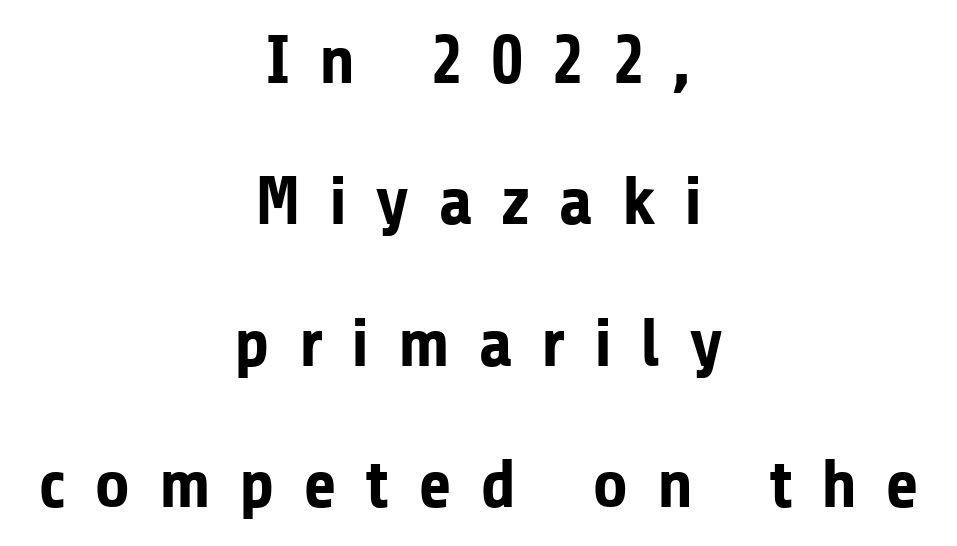
The rendering uses natural spacing where letterforms have individual widths. Display-style spreading of the glyphs; the letterfit is very open. Quick note: not italic, upright. The glyphs have the mass of a bold cut.
